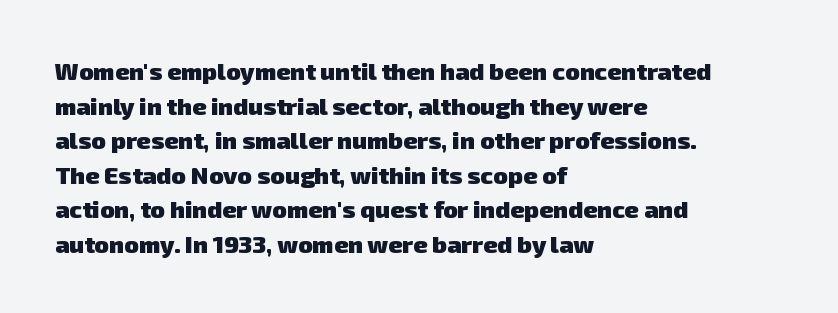
Q: Is the text bold? A: Yes.
Q: Is the text underlined? A: No.
Q: How is the paragraph aligned? A: Left-aligned.
Q: Is the spacing between letters normal or unusually wide? A: Normal.
Q: Is the spacing between lines tight, normal or loose? A: Normal.
